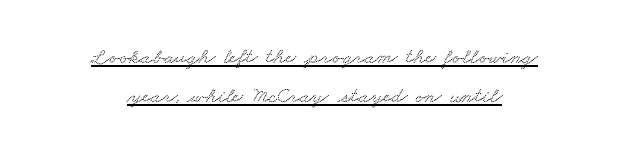
Honestly, the underline is the first thing you notice here. This sample uses plain, unmodified letter spacing. The whitespace from short lines is split evenly between both sides.
